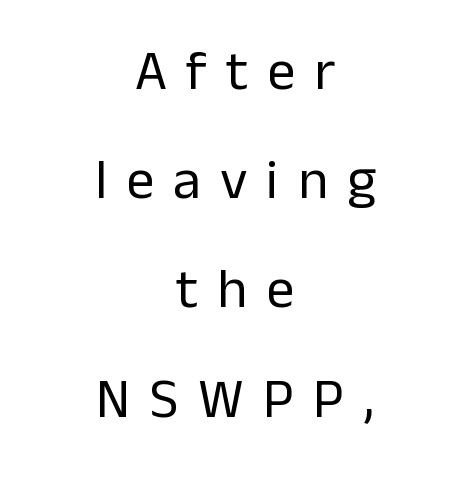
Q: Is the text bold? A: No.
Q: Is the text italic (slanted)? A: No, it is upright.
Q: Is the typeface a serif or a sans-serif typeface? A: Sans-serif.
Q: Is the text underlined? A: No.
Q: How is the paragraph aligned? A: Centered.
Q: Is the spacing between letters normal or unusually wide? A: Unusually wide.
Q: Is the spacing between lines tight, normal or loose? A: Loose.
Q: Width (condensed, normal, or wide)? A: Normal.
Q: Stroke contrast? A: Low.
Q: x-height? A: Medium.
Q: Monospaced? A: No.
